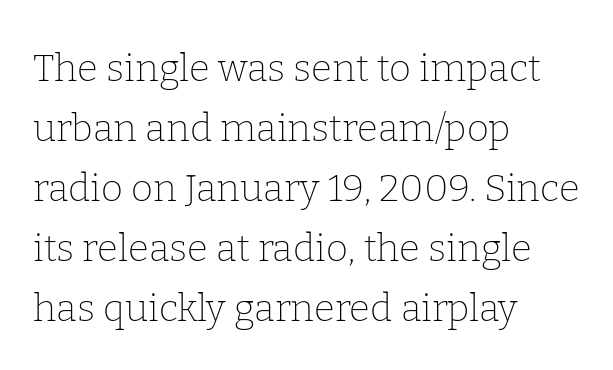
{"serif": "yes", "italic": "no", "bold": "no", "weight": "thin", "width": "normal", "stroke_contrast": "low", "x_height": "medium", "monospaced": "no", "underline": "no", "align": "left", "line_spacing": "normal", "line_spacing_ratio": 1.58, "letter_spacing": "normal", "letter_spacing_em": 0.0, "glyph_px": 38}
